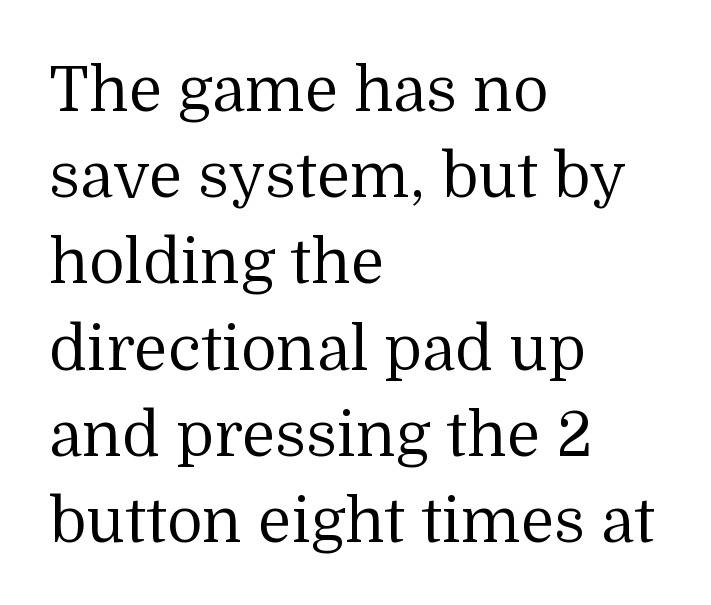
Summary of vertical rhythm: regular, with standard interline spacing. The typeface chosen for these lines features serifs. The lettering stays uniformly vertical, giving the passage a roman look. The letters advance in unequal steps, a hallmark of proportional type. Caption: face not bold, strokes unweighted.
